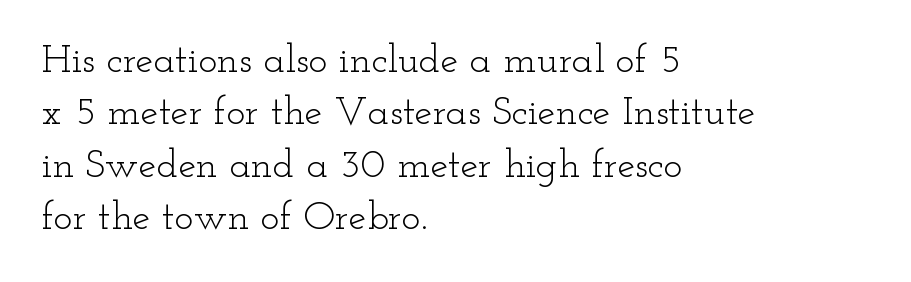
The type is set solid horizontally, with unmodified tracking. Unlike a clean sans, this face finishes its strokes with serifs. Rule under the text: the space is simply empty. A student would call this left alignment; a typographer would say flush left, rag right.
